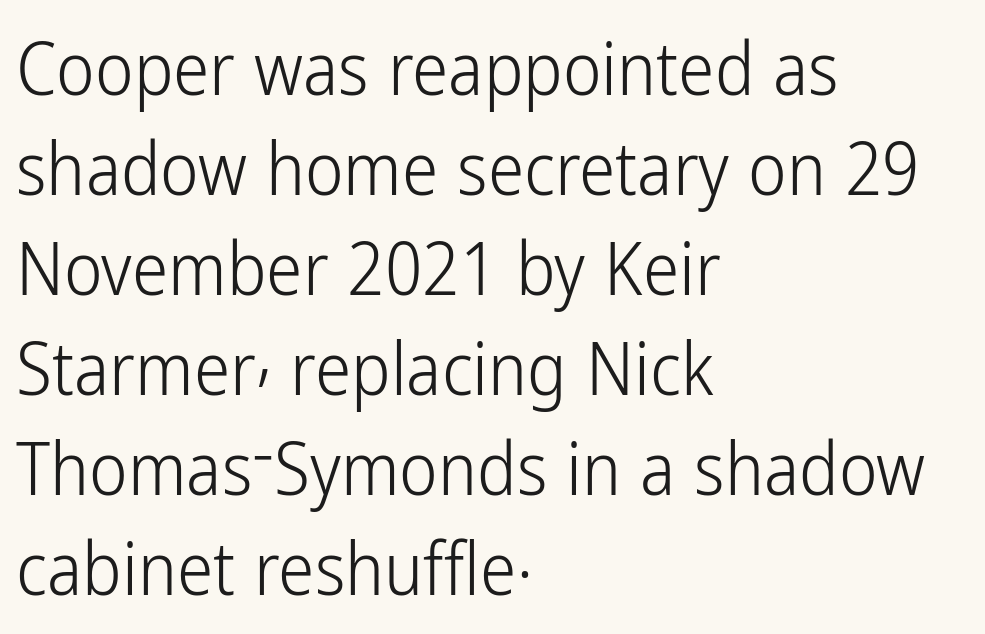
The paragraph shown leans on its left margin. The space between consecutive lines is moderate. In terms of letterspacing, this is plain default setting. Letterform terminals end flat and unadorned throughout the passage. The typeface has the unassuming heft of standard copy or less.
